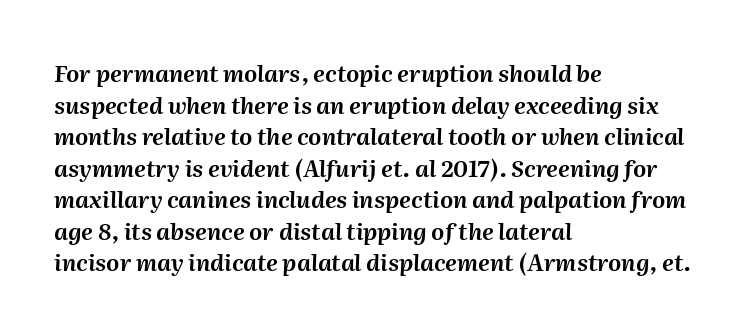
The image shows 23 px text type, italic (leaning right); set left-aligned, normal line spacing (1.37x), normal letter spacing, not underlined.
